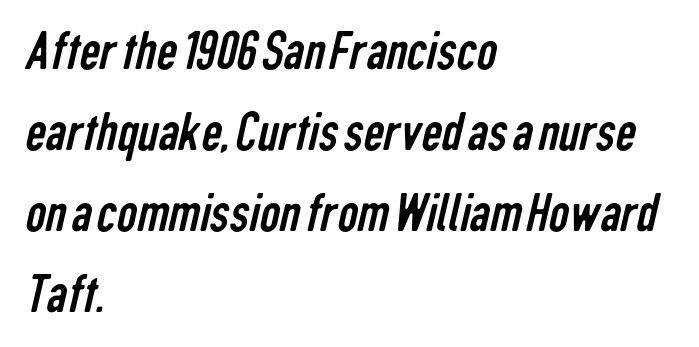
{"serif": "no", "bold": "no", "weight": "regular", "width": "condensed", "stroke_contrast": "low", "x_height": "medium", "monospaced": "no", "underline": "no", "align": "left", "line_spacing": "normal", "line_spacing_ratio": 1.42, "letter_spacing": "normal", "letter_spacing_em": 0.0, "glyph_px": 57}
